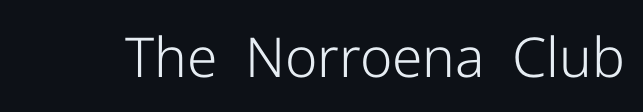
The image shows 55 px light sans-serif type, upright; set normal letter spacing, not underlined; low stroke contrast and a medium x-height.
